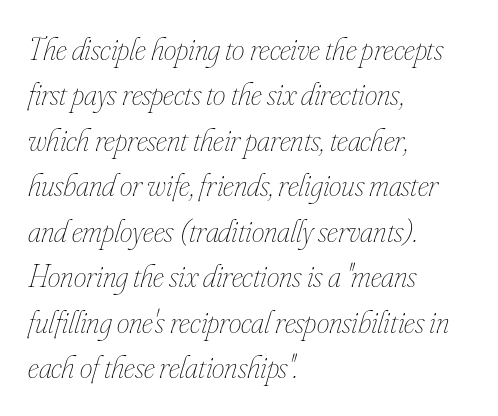
The whole block is typeset with a tilt. Character widths vary here, with narrow letters taking less room than wide ones. Just letters on the line, the space beneath them empty. Stroke mass is kept to a normal reading level or below. A classic flush-left, rag-right setting is used for this passage. Baseline-to-baseline distance is the conventional proportion of letter height.
